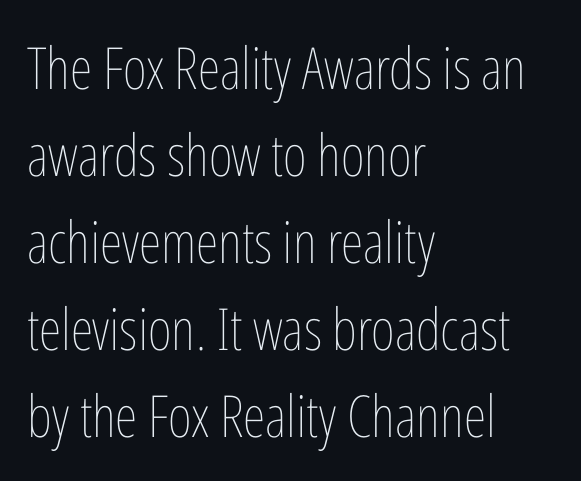
The image shows 58 px thin, condensed type, upright; set left-aligned, normal line spacing (1.5x), normal letter spacing, not underlined; low stroke contrast and a medium x-height.
